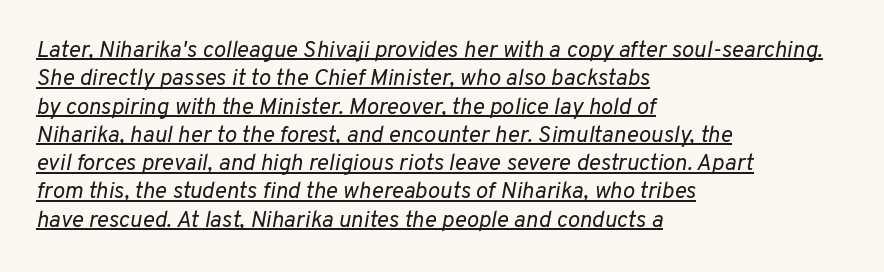
Q: Is the text bold? A: No.
Q: Is the text italic (slanted)? A: Yes, it leans right by about 10 degrees.
Q: Is the text underlined? A: Yes.
Q: How is the paragraph aligned? A: Left-aligned.
Q: Is the spacing between letters normal or unusually wide? A: Normal.
